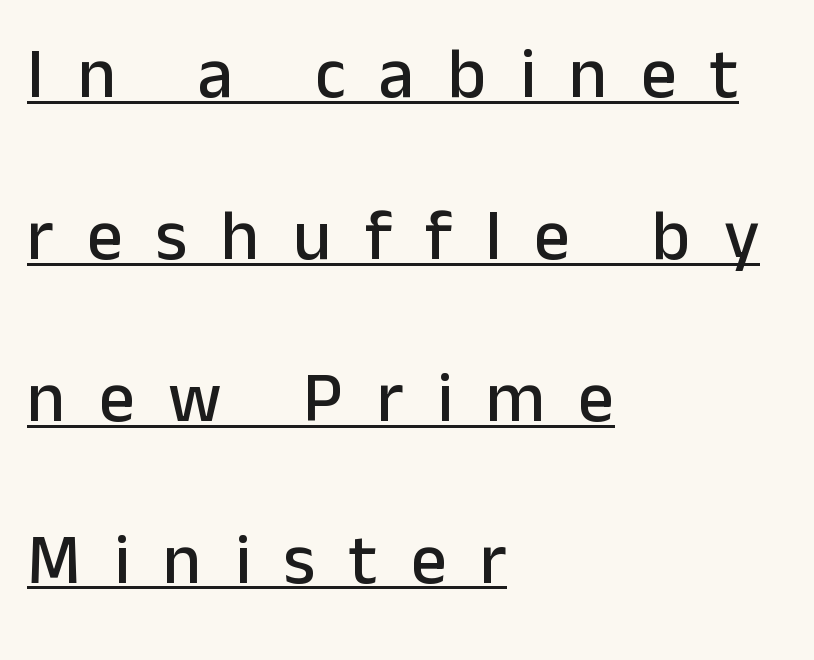
Think of a printed novel: that variable character pitch is what you see here. Note: no serifs on the glyphs. Compared with typical body copy, the letter spacing here is much looser. What decoration does the sample have? An underline. Posture: upright roman. The leading is generous, giving the passage an open texture.
